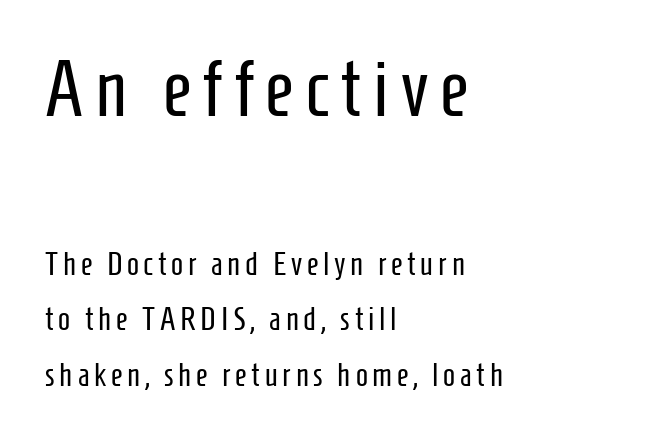
The image shows 79 px regular-weight, condensed sans-serif type, upright; set left-aligned, line spacing 1.74x, not underlined; the first (top) block is 2.47x larger; low stroke contrast and a medium x-height.
